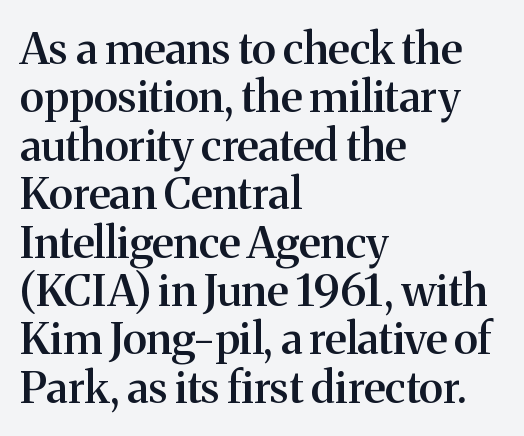
Q: Is the text bold? A: Semi-bold.
Q: Is the text italic (slanted)? A: No, it is upright.
Q: Is the typeface a serif or a sans-serif typeface? A: Serif.
Q: Is the text underlined? A: No.
Q: How is the paragraph aligned? A: Left-aligned.
Q: Is the spacing between letters normal or unusually wide? A: Normal.
Q: Is the spacing between lines tight, normal or loose? A: Tight.
Q: Width (condensed, normal, or wide)? A: Normal.
Q: Stroke contrast? A: Medium.
Q: x-height? A: Medium.
Q: Monospaced? A: No.
